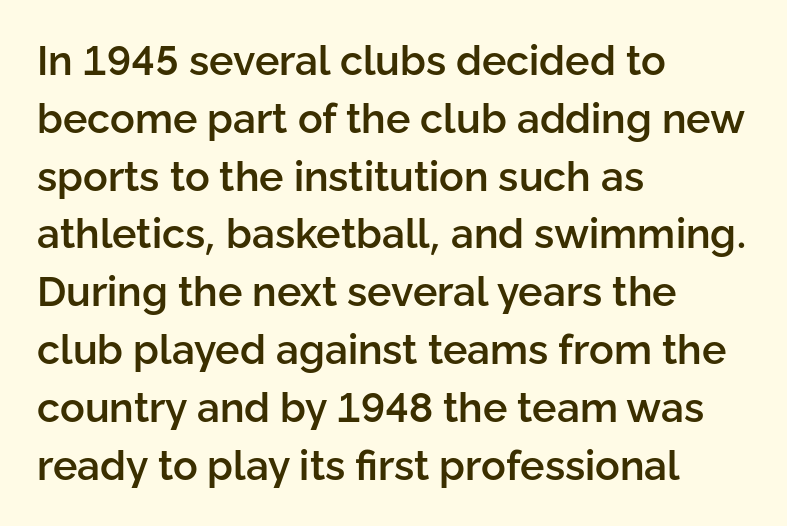
{"serif": "no", "italic": "no", "bold": "semi", "weight": "semibold", "width": "normal", "stroke_contrast": "low", "x_height": "medium", "monospaced": "no", "underline": "no", "align": "left", "line_spacing": "normal", "line_spacing_ratio": 1.41, "letter_spacing": "normal", "letter_spacing_em": 0.0, "glyph_px": 41}
